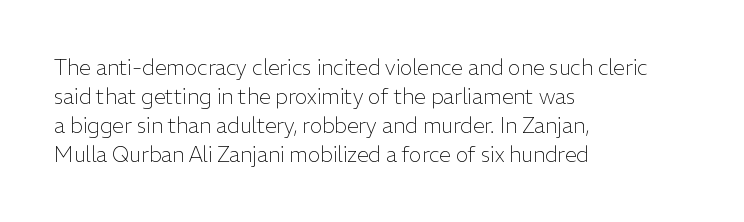
Q: Is the text bold? A: No.
Q: Is the text italic (slanted)? A: No, it is upright.
Q: Is the text underlined? A: No.
Q: How is the paragraph aligned? A: Left-aligned.
Q: Is the spacing between letters normal or unusually wide? A: Normal.
Q: Is the spacing between lines tight, normal or loose? A: Normal.
